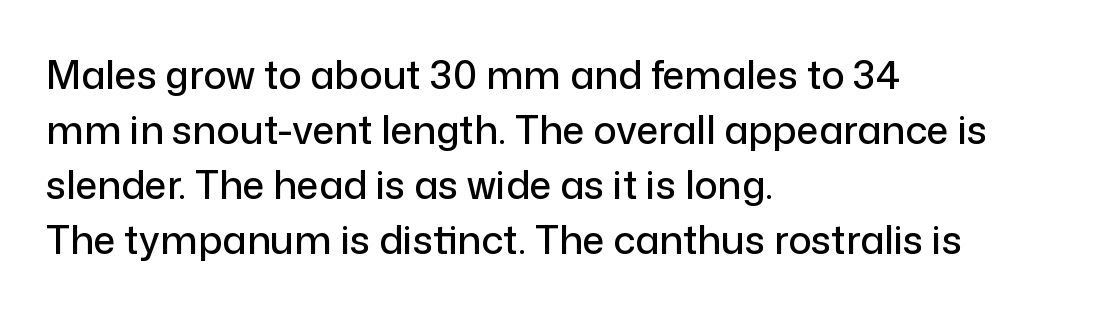
Note the varied advance widths — an 'i' is clearly narrower than an 'm'. The letterforms sit shoulder to shoulder at normal distance. Compared with a centered layout, this one pins lines to the left instead. The words here are not underlined.
